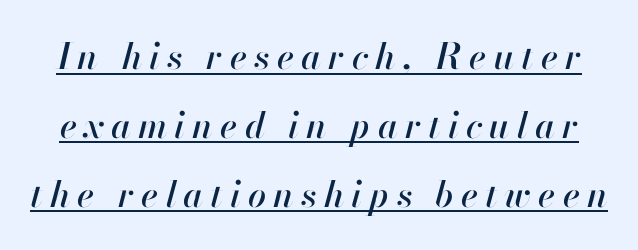
The image shows 36 px text type, italic (leaning right); set loose line spacing (1.91x), unusually wide letter spacing (+0.2 em), underlined; high stroke contrast and a small x-height.
